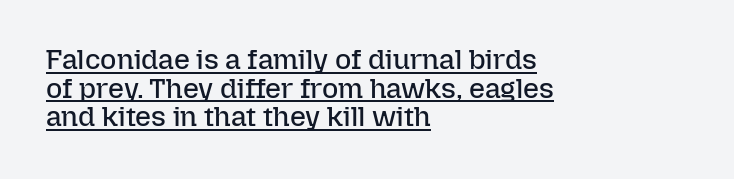
{"italic": "no", "bold": "no", "weight": "regular", "width": "normal", "stroke_contrast": "low", "x_height": "medium", "monospaced": "no", "underline": "yes", "align": "left", "line_spacing": "tight", "line_spacing_ratio": 1.02, "letter_spacing": "normal", "letter_spacing_em": 0.0, "glyph_px": 28}
